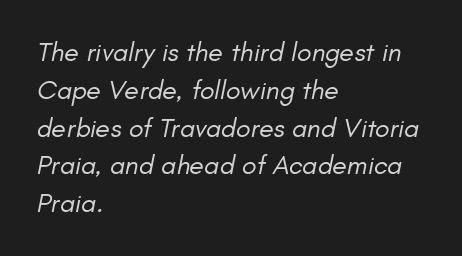
Q: Is the text bold? A: No.
Q: Is the text italic (slanted)? A: Yes, it leans right by about 11 degrees.
Q: Is the text underlined? A: No.
Q: How is the paragraph aligned? A: Left-aligned.
Q: Is the spacing between letters normal or unusually wide? A: Normal.
Q: Is the spacing between lines tight, normal or loose? A: Normal.
